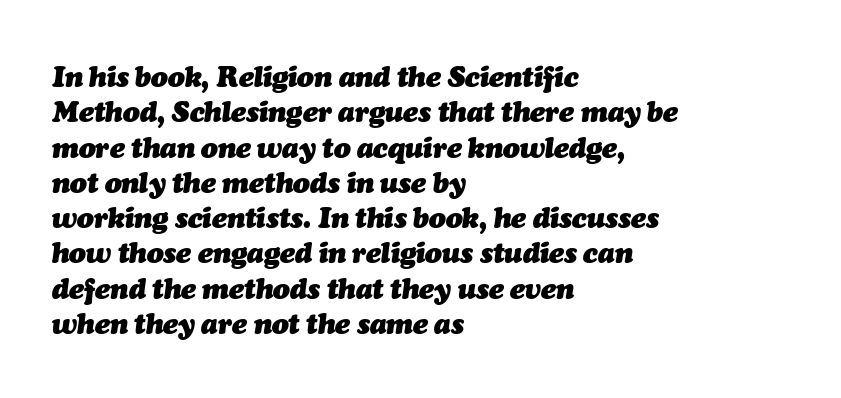
Q: Is the text bold? A: Yes.
Q: Is the text italic (slanted)? A: Yes, it leans right by about 7 degrees.
Q: Is the text underlined? A: No.
Q: How is the paragraph aligned? A: Left-aligned.
Q: Is the spacing between letters normal or unusually wide? A: Normal.
Q: Is the spacing between lines tight, normal or loose? A: Normal.
Q: Width (condensed, normal, or wide)? A: Normal.
Q: Stroke contrast? A: Medium.
Q: x-height? A: Medium.
Q: Monospaced? A: No.
